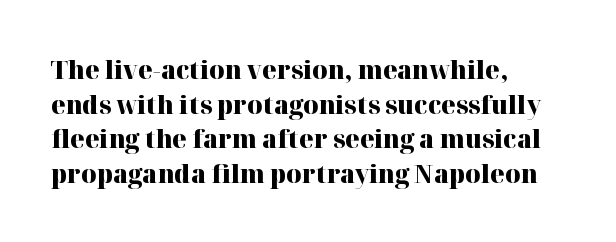
The image shows 26 px bold type, upright; set left-aligned, normal line spacing (1.33x), normal letter spacing, not underlined.
